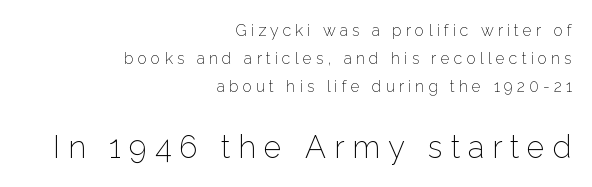
Does the type have serifs? No, each stem ends abruptly. If you squint, the bottom block still reads clearly — it's the larger of the two. Compared with typical body copy, the letter spacing here is much looser. No word sits above an underline.
